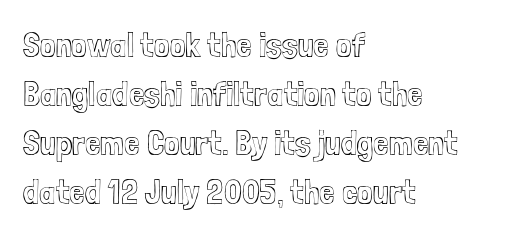
Designer's note — italics off, roman on. Baseline-to-baseline distance is the conventional proportion of letter height. Do the characters align in a grid? No, the font is proportional. No extra tracking has been applied to these lines.
